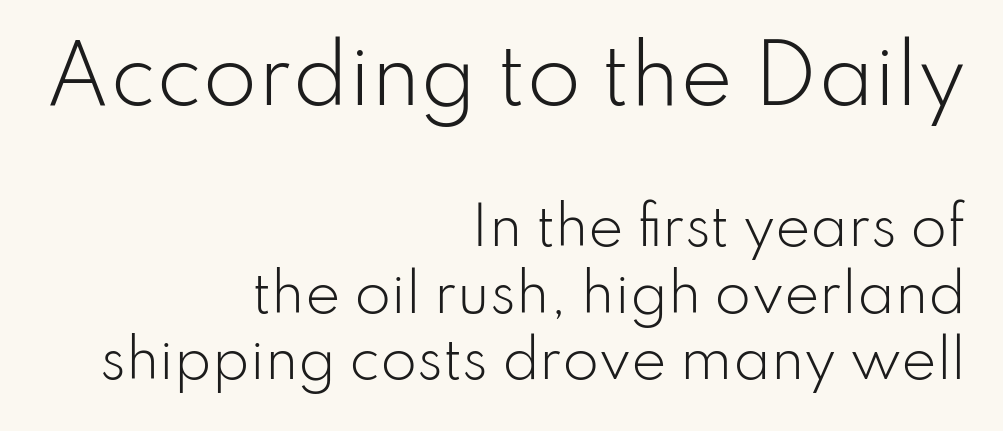
Q: Is the text bold? A: No.
Q: Is the text italic (slanted)? A: No, it is upright.
Q: Is the typeface a serif or a sans-serif typeface? A: Sans-serif.
Q: Is the text underlined? A: No.
Q: How is the paragraph aligned? A: Right-aligned.
Q: Is the spacing between letters normal or unusually wide? A: Normal.
Q: Is the spacing between lines tight, normal or loose? A: Normal.
Q: Which block of text is set in a larger size, the first (top) or the second (bottom)? A: The first (top) one.
Q: Width (condensed, normal, or wide)? A: Normal.
Q: Stroke contrast? A: Low.
Q: x-height? A: Small.
Q: Monospaced? A: No.
